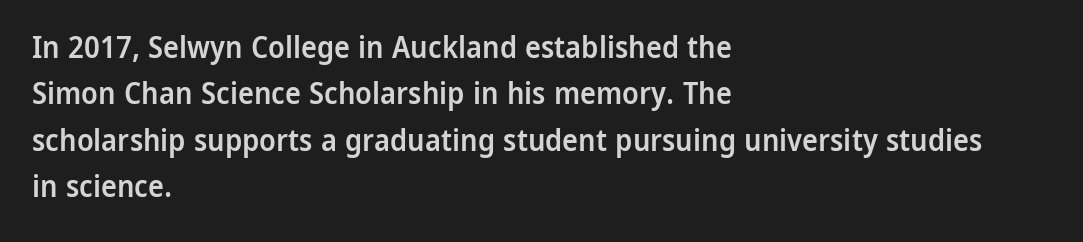
Nothing unusual about the tracking: characters are spaced as the font intends. Type without underlining. Horizontal alignment here is leftward, the default for most running prose. Serif or sans? Sans — the stroke terminals are bare.
